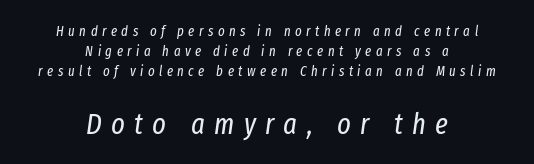
The image shows 29 px regular-weight, condensed type, italic (leaning right); set centered, normal line spacing (1.44x), unusually wide letter spacing (+0.32 em), not underlined; the second (bottom) block is 2.07x larger; low stroke contrast and a medium x-height.
